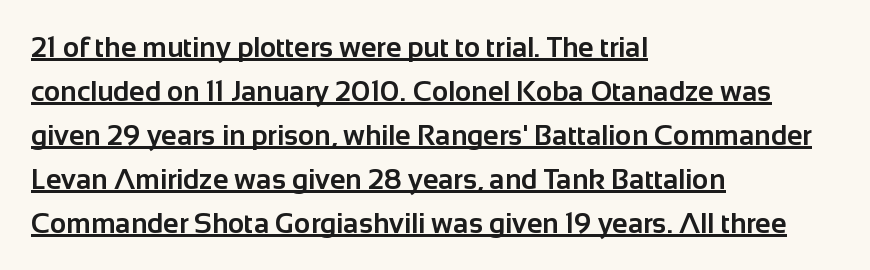
The image shows 28 px bold sans-serif type, upright; set left-aligned, normal line spacing (1.57x), normal letter spacing, underlined; low stroke contrast and a medium x-height.
